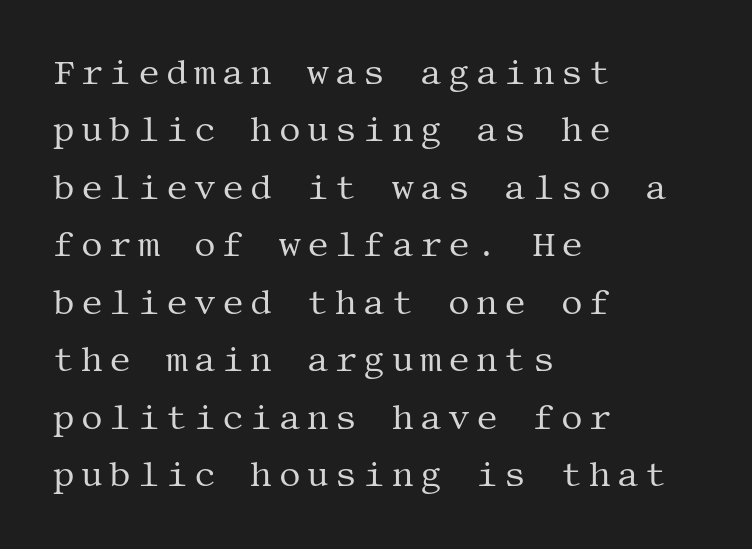
Q: Is the text bold? A: No.
Q: Is the text italic (slanted)? A: No, it is upright.
Q: Is the typeface a serif or a sans-serif typeface? A: Serif.
Q: Is the text underlined? A: No.
Q: How is the paragraph aligned? A: Left-aligned.
Q: Is the spacing between lines tight, normal or loose? A: Normal.
Q: Width (condensed, normal, or wide)? A: Normal.
Q: Stroke contrast? A: Medium.
Q: x-height? A: Large.
